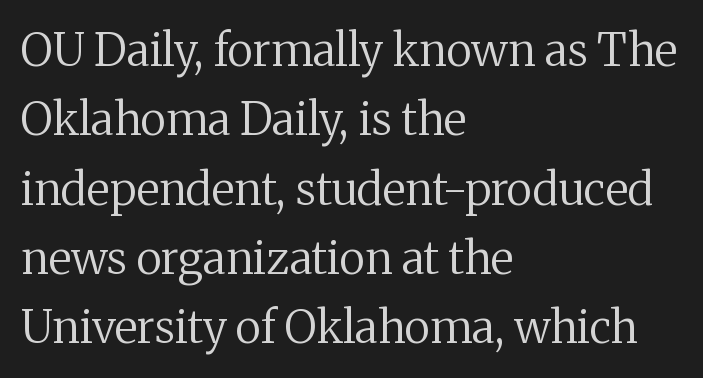
The image shows 45 px regular-weight serif type, upright; set left-aligned, normal line spacing (1.54x), normal letter spacing, not underlined; medium stroke contrast and a medium x-height.
